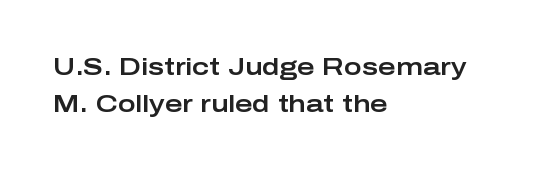
{"italic": "no", "underline": "no", "align": "left", "line_spacing": "normal", "line_spacing_ratio": 1.56, "letter_spacing": "normal", "letter_spacing_em": 0.0, "glyph_px": 24}
